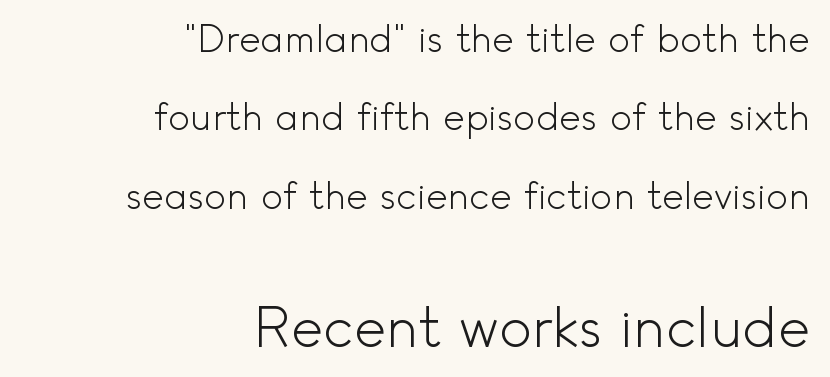
{"serif": "no", "italic": "no", "bold": "no", "weight": "light", "width": "normal", "x_height": "small", "monospaced": "no", "underline": "no", "align": "right", "line_spacing": "loose", "line_spacing_ratio": 2.12, "letter_spacing": "normal", "letter_spacing_em": 0.0, "larger_block": "second", "size_ratio": 1.49, "glyph_px": 55}
